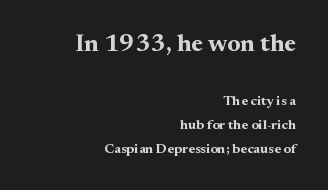
The image shows 25 px bold type, upright; set right-aligned, normal line spacing (1.7x), normal letter spacing, not underlined; the first (top) block is 1.79x larger.
